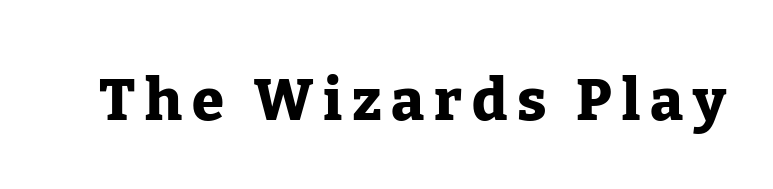
Q: Is the text bold? A: Yes.
Q: Is the text italic (slanted)? A: No, it is upright.
Q: Is the typeface a serif or a sans-serif typeface? A: Serif.
Q: Is the text underlined? A: No.
Q: Width (condensed, normal, or wide)? A: Normal.
Q: Stroke contrast? A: Low.
Q: x-height? A: Medium.
Q: Monospaced? A: No.
